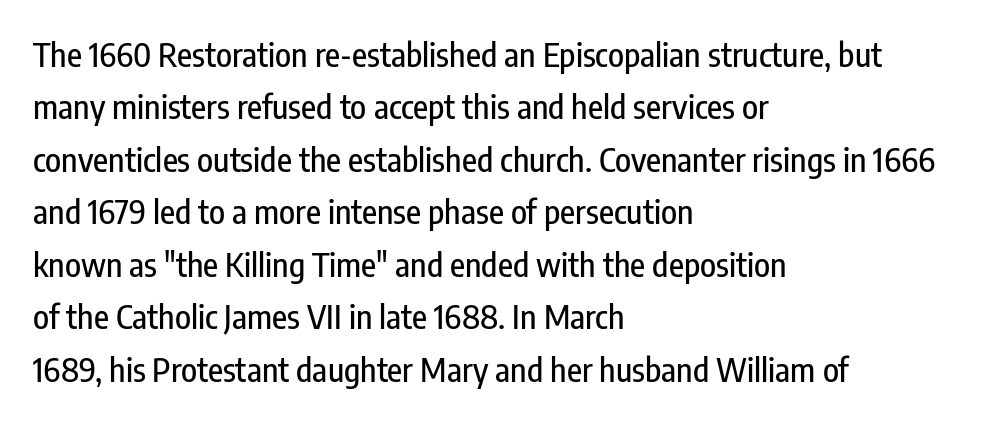
The image shows 33 px condensed sans-serif type, upright; set left-aligned, normal line spacing (1.59x), normal letter spacing, not underlined; low stroke contrast and a medium x-height.
